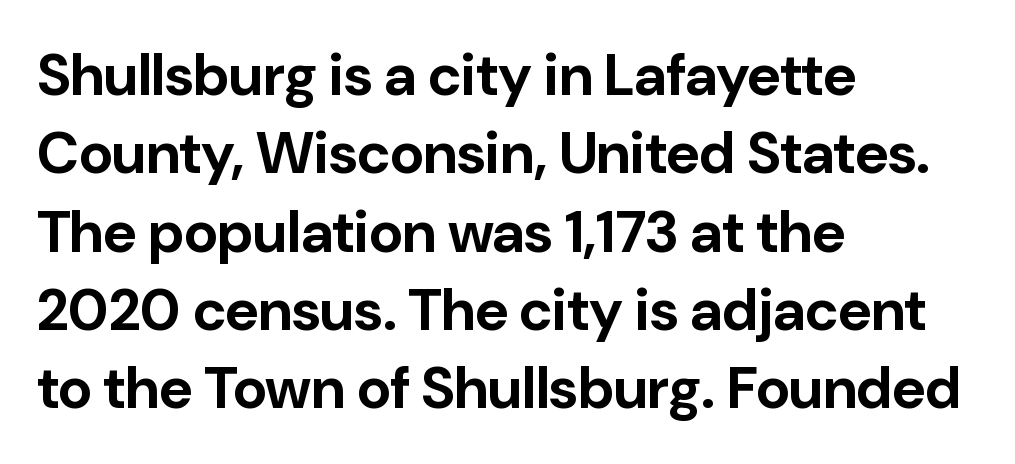
The image shows 58 px bold sans-serif type, upright; set left-aligned, normal line spacing (1.35x), normal letter spacing, not underlined; low stroke contrast and a medium x-height.
